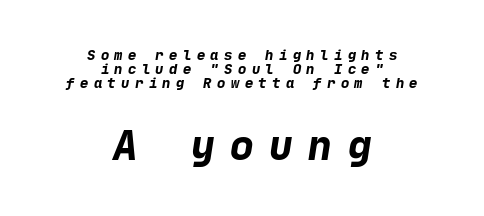
The image shows 40 px bold sans-serif type; set centered, tight line spacing (1.0x), unusually wide letter spacing (+0.38 em), not underlined; the second (bottom) block is 2.86x larger; low stroke contrast and a medium x-height.
